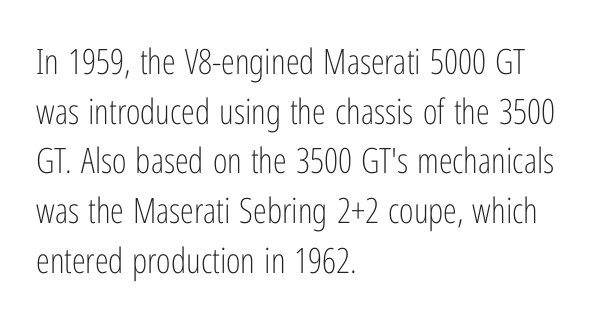
Q: Is the text bold? A: No.
Q: Is the text italic (slanted)? A: No, it is upright.
Q: Is the typeface a serif or a sans-serif typeface? A: Sans-serif.
Q: Is the text underlined? A: No.
Q: How is the paragraph aligned? A: Left-aligned.
Q: Is the spacing between letters normal or unusually wide? A: Normal.
Q: Is the spacing between lines tight, normal or loose? A: Normal.
Q: Width (condensed, normal, or wide)? A: Condensed.
Q: Stroke contrast? A: Low.
Q: x-height? A: Medium.
Q: Monospaced? A: No.
